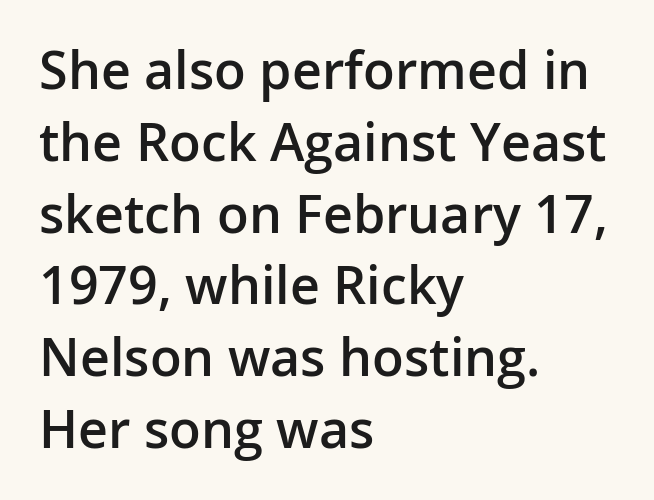
{"serif": "no", "italic": "no", "bold": "semi", "weight": "semibold", "width": "normal", "stroke_contrast": "low", "x_height": "medium", "monospaced": "no", "underline": "no", "align": "left", "line_spacing": "normal", "line_spacing_ratio": 1.38, "letter_spacing": "normal", "letter_spacing_em": 0.0, "glyph_px": 52}
